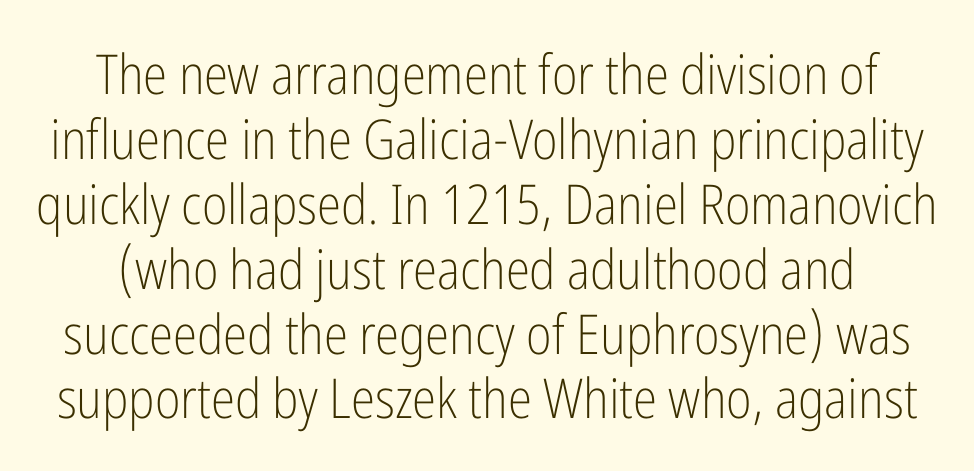
{"serif": "no", "italic": "no", "bold": "no", "weight": "light", "width": "condensed", "stroke_contrast": "low", "x_height": "medium", "monospaced": "no", "underline": "no", "line_spacing_ratio": 1.18, "letter_spacing": "normal", "letter_spacing_em": 0.0, "glyph_px": 55}
